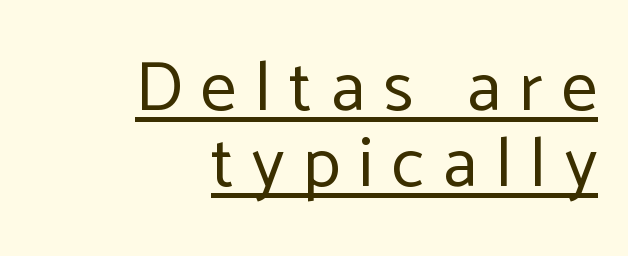
The image shows 71 px regular-weight sans-serif type, upright; set right-aligned, tight line spacing (1.07x), unusually wide letter spacing (+0.26 em), underlined; low stroke contrast and a medium x-height.
